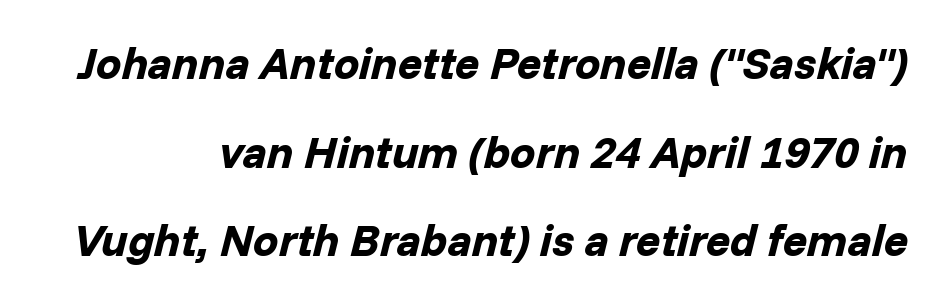
{"italic": "yes", "lean": "right", "slant_degrees": 14, "bold": "yes", "weight": "bold", "width": "normal", "stroke_contrast": "low", "x_height": "medium", "monospaced": "no", "underline": "no", "line_spacing": "loose", "line_spacing_ratio": 1.97, "letter_spacing": "normal", "letter_spacing_em": 0.0, "glyph_px": 45}
